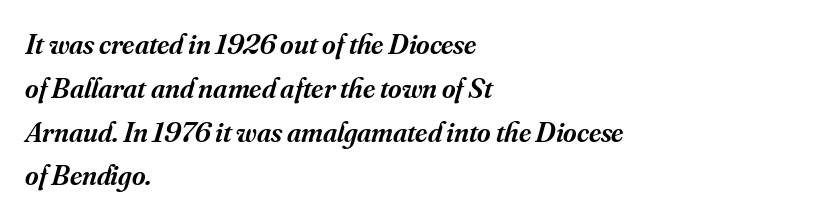
Has an underline been added? It has not. Varying glyph widths throughout — classic text-font behaviour. Weight: semibold (demi). The passage shown stacks its lines at a standard gap.
